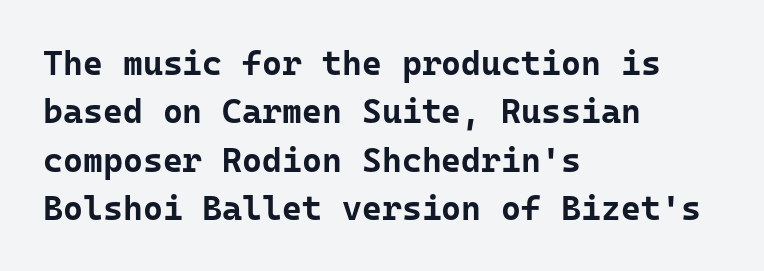
{"serif": "no", "italic": "no", "bold": "yes", "weight": "bold", "width": "normal", "stroke_contrast": "low", "x_height": "medium", "monospaced": "yes", "underline": "no", "align": "left", "line_spacing": "normal", "line_spacing_ratio": 1.42, "letter_spacing": "normal", "letter_spacing_em": 0.0, "glyph_px": 34}
